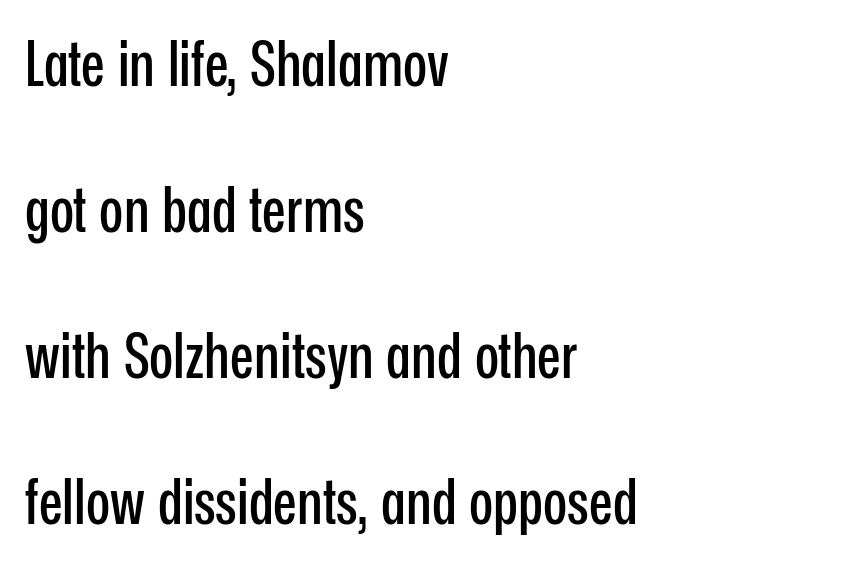
Vertically, the passage feels expansive, rows floating well apart. The lines are quadded left. Posture: vertical. Honestly, there is no underline to notice here at all.
